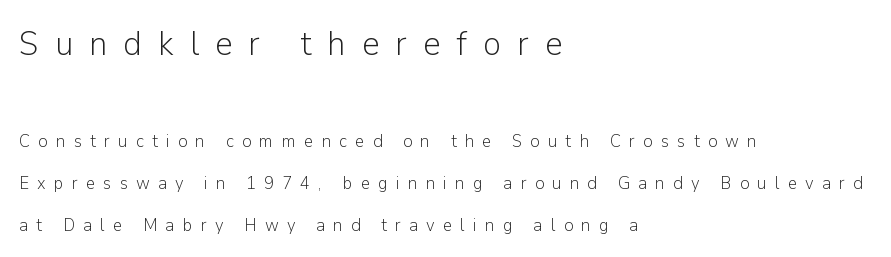
Q: Is the text bold? A: No.
Q: Is the text italic (slanted)? A: No, it is upright.
Q: Is the typeface a serif or a sans-serif typeface? A: Sans-serif.
Q: Is the text underlined? A: No.
Q: How is the paragraph aligned? A: Left-aligned.
Q: Is the spacing between letters normal or unusually wide? A: Unusually wide.
Q: Is the spacing between lines tight, normal or loose? A: Loose.
Q: Which block of text is set in a larger size, the first (top) or the second (bottom)? A: The first (top) one.
Q: Width (condensed, normal, or wide)? A: Normal.
Q: Stroke contrast? A: Low.
Q: x-height? A: Medium.
Q: Monospaced? A: No.
